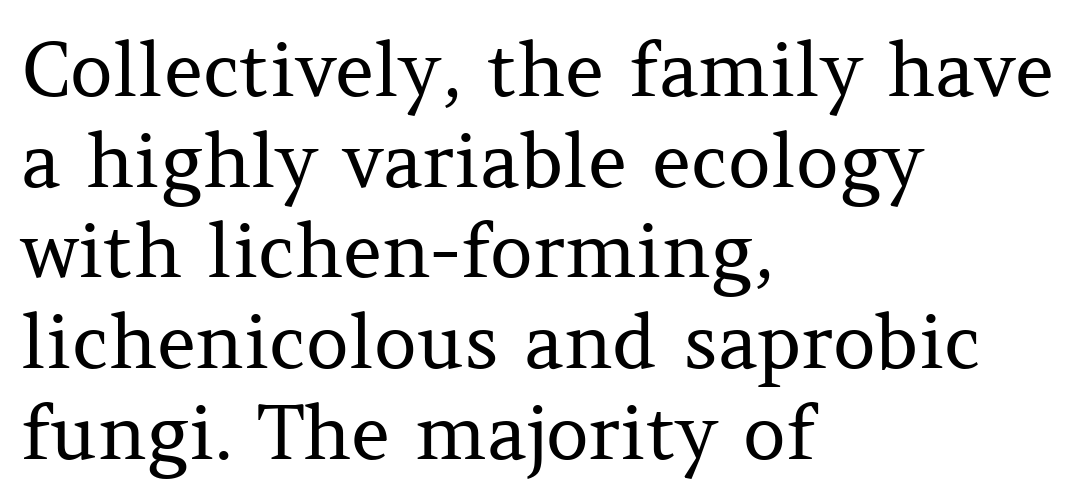
Q: Is the text bold? A: No.
Q: Is the text italic (slanted)? A: No, it is upright.
Q: Is the typeface a serif or a sans-serif typeface? A: Serif.
Q: Is the text underlined? A: No.
Q: How is the paragraph aligned? A: Left-aligned.
Q: Is the spacing between letters normal or unusually wide? A: Normal.
Q: Width (condensed, normal, or wide)? A: Normal.
Q: Stroke contrast? A: Medium.
Q: x-height? A: Medium.
Q: Monospaced? A: No.
